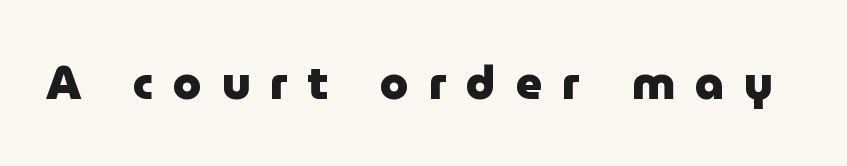
Regarding serifs, this sample does without them. The foot of each line stays bare and open. The typesetting leans heavy: a genuine bold. Do the characters align in a grid? No, the font is proportional.
